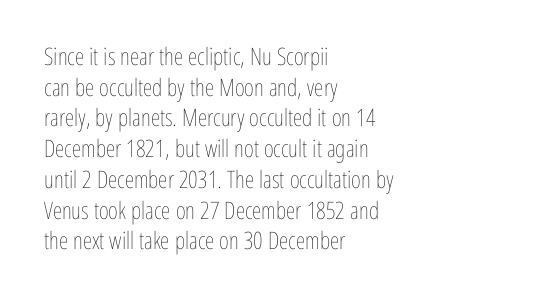
The image shows 24 px text type, upright; set left-aligned, normal line spacing (1.28x), normal letter spacing, not underlined.
